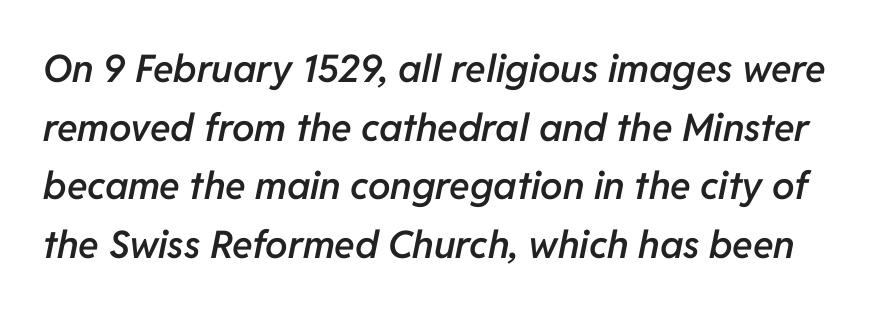
The image shows 38 px semibold type, italic (leaning right); set normal line spacing (1.54x), normal letter spacing, not underlined; low stroke contrast and a medium x-height.
